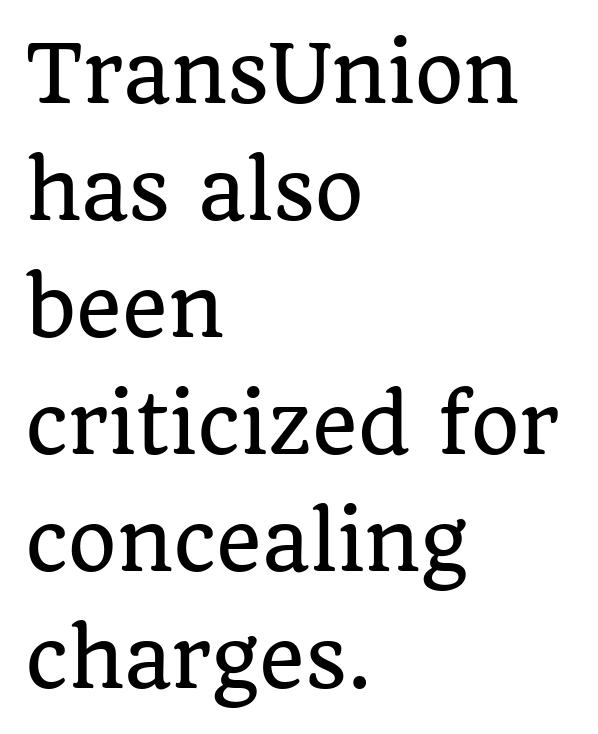
The specimen reads as upright at a glance. Here the designer chose a conventional face with non-uniform glyph widths. A normal amount of white space separates one row of letters from the next. Unmarked baselines from the first word to the last. Look at the tracking — it's just the regular setting, nothing added.
